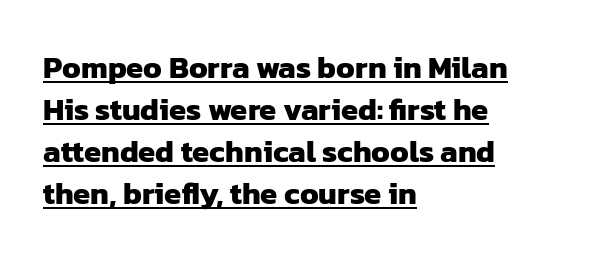
Q: Is the text bold? A: Yes.
Q: Is the typeface a serif or a sans-serif typeface? A: Sans-serif.
Q: Is the text underlined? A: Yes.
Q: How is the paragraph aligned? A: Left-aligned.
Q: Is the spacing between letters normal or unusually wide? A: Normal.
Q: Is the spacing between lines tight, normal or loose? A: Normal.
Q: Width (condensed, normal, or wide)? A: Normal.
Q: Stroke contrast? A: Low.
Q: x-height? A: Medium.
Q: Monospaced? A: No.
